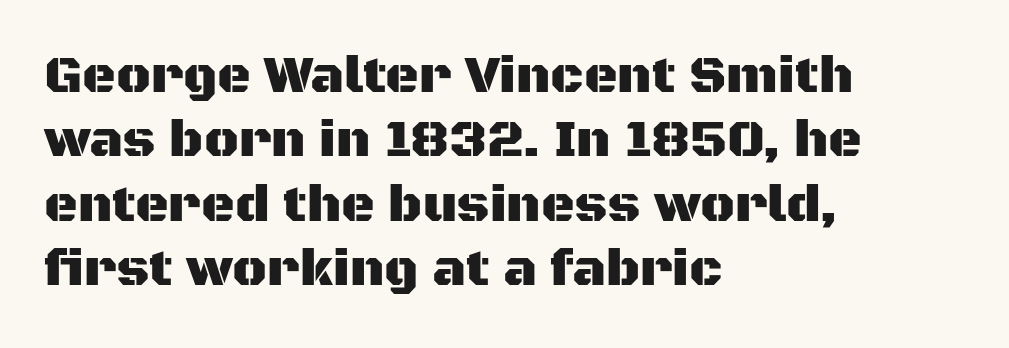
In terms of letterspacing, this is plain default setting. Just letters on the line, the space beneath them empty. The rendering uses natural spacing where letterforms have individual widths. Notice how the stems are strictly vertical — no italics here.
